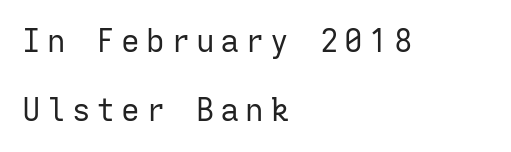
The image shows 31 px regular-weight sans-serif type, upright, monospaced; set left-aligned, loose line spacing (2.22x), unusually wide letter spacing (+0.2 em), not underlined; low stroke contrast and a medium x-height.
